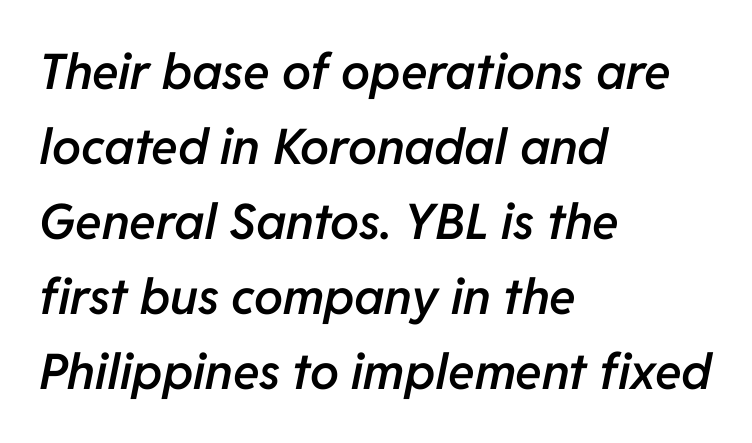
{"italic": "yes", "lean": "right", "slant_degrees": 11, "bold": "semi", "weight": "semibold", "width": "normal", "stroke_contrast": "low", "x_height": "medium", "monospaced": "no", "underline": "no", "align": "left", "line_spacing": "normal", "line_spacing_ratio": 1.53, "letter_spacing": "normal", "letter_spacing_em": 0.0, "glyph_px": 49}
